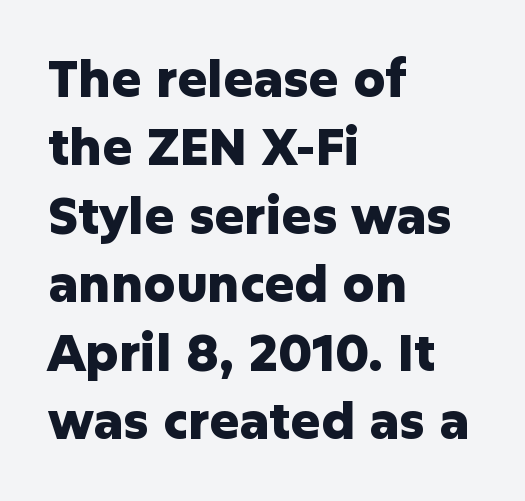
The image shows 50 px heavy sans-serif type, upright; set left-aligned, normal line spacing (1.37x), normal letter spacing, not underlined; low stroke contrast and a medium x-height.
